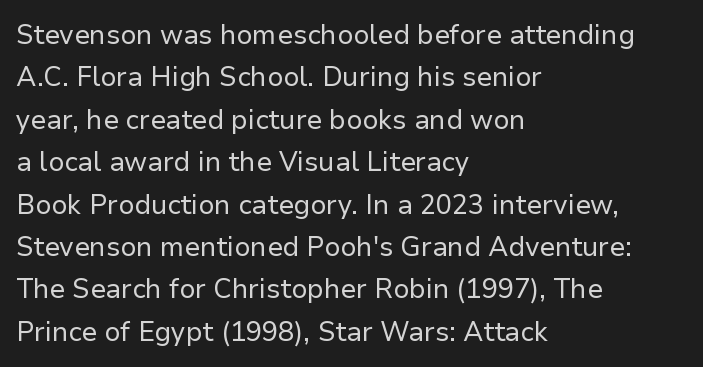
Q: Is the text bold? A: No.
Q: Is the text italic (slanted)? A: No, it is upright.
Q: Is the text underlined? A: No.
Q: How is the paragraph aligned? A: Left-aligned.
Q: Is the spacing between letters normal or unusually wide? A: Normal.
Q: Is the spacing between lines tight, normal or loose? A: Normal.
